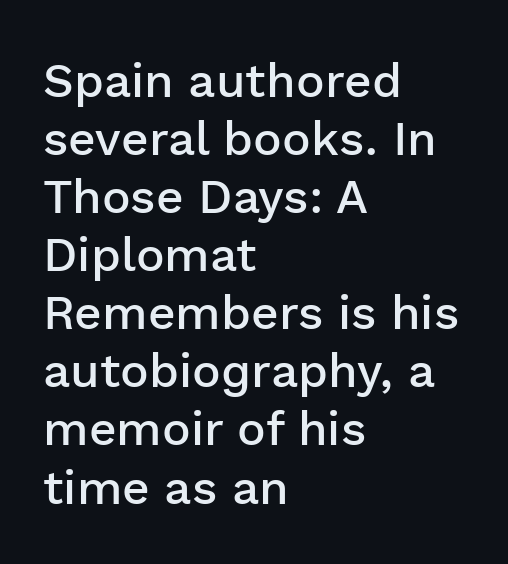
The image shows 48 px semibold sans-serif type, upright; set left-aligned, line spacing 1.21x, normal letter spacing, not underlined; low stroke contrast and a medium x-height.
